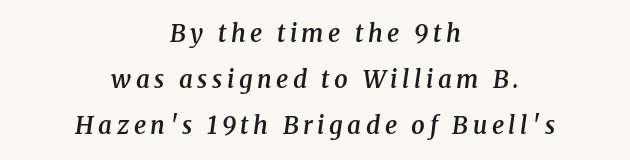
Q: Is the text bold? A: Semi-bold.
Q: Is the text italic (slanted)? A: Yes, it leans right by about 8 degrees.
Q: Is the text underlined? A: No.
Q: How is the paragraph aligned? A: Centered.
Q: Is the spacing between lines tight, normal or loose? A: Loose.
